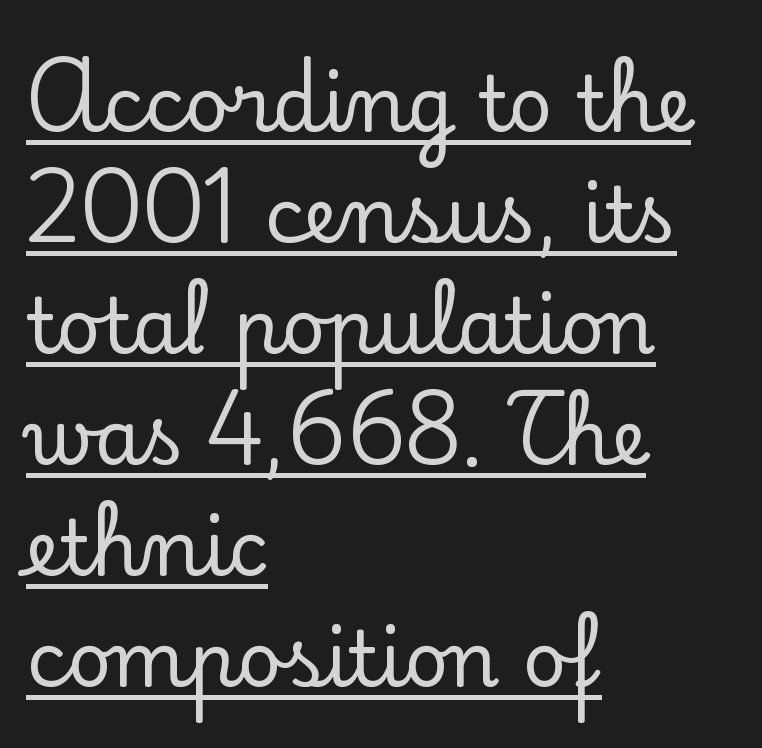
Alignment: flush left. You can tell it's not italic because the verticals are truly vertical. In terms of letterform style, serifs are clearly present. Emphasis is given by a line drawn under the lettering. Is there much room between lines? A standard amount, neither cramped nor airy. The face used here is rendered with its standard letterfit.
